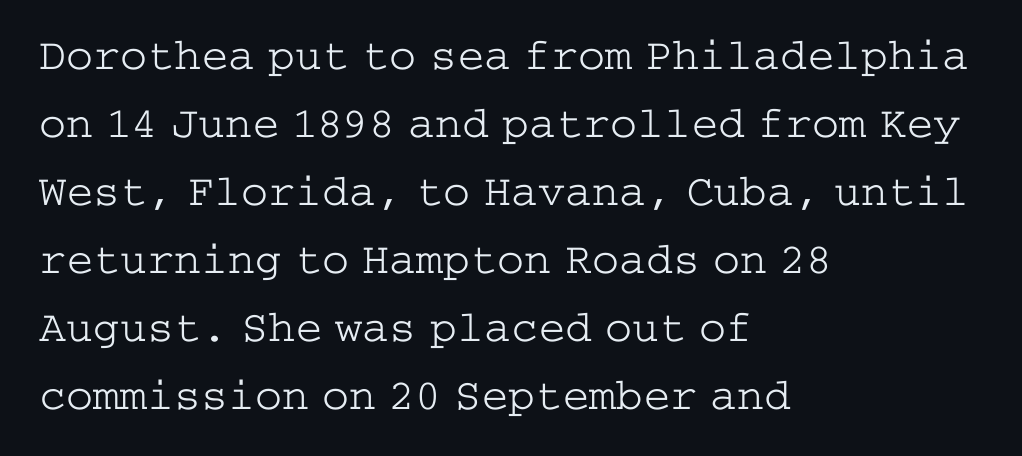
The image shows 45 px light, wide serif type, upright; set left-aligned, normal line spacing (1.51x), normal letter spacing, not underlined; low stroke contrast and a medium x-height.
